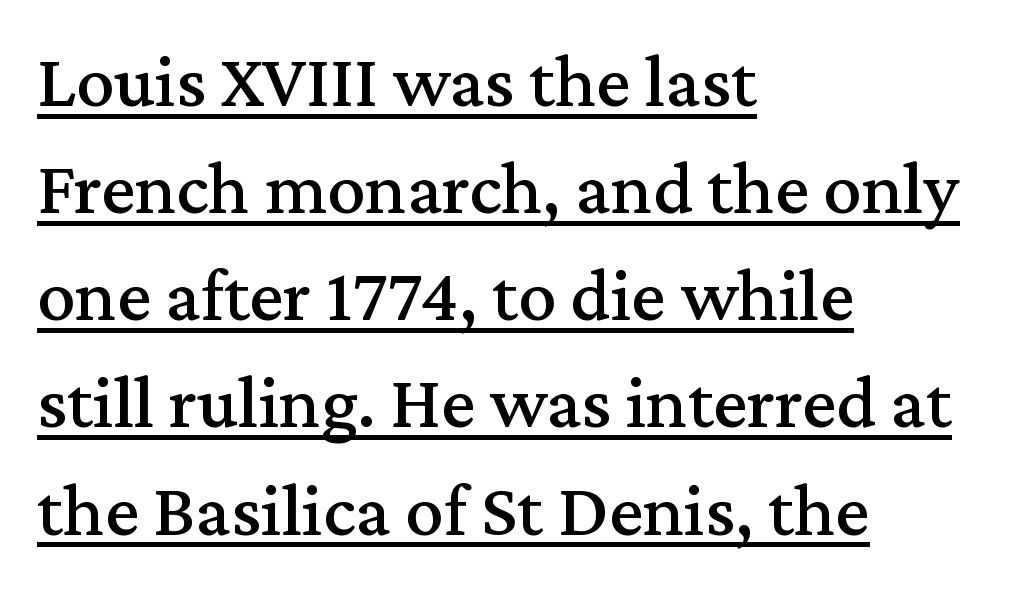
{"serif": "yes", "italic": "no", "width": "normal", "stroke_contrast": "medium", "x_height": "medium", "monospaced": "no", "underline": "yes", "align": "left", "line_spacing": "normal", "line_spacing_ratio": 1.41, "letter_spacing": "normal", "letter_spacing_em": 0.0, "glyph_px": 76}
